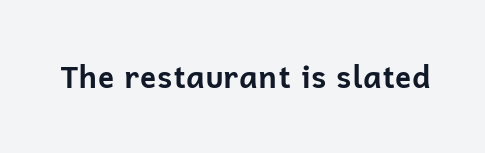
{"serif": "no", "italic": "no", "bold": "yes", "weight": "bold", "width": "normal", "stroke_contrast": "low", "x_height": "medium", "monospaced": "no", "underline": "no", "letter_spacing": "normal", "letter_spacing_em": 0.0, "glyph_px": 30}
